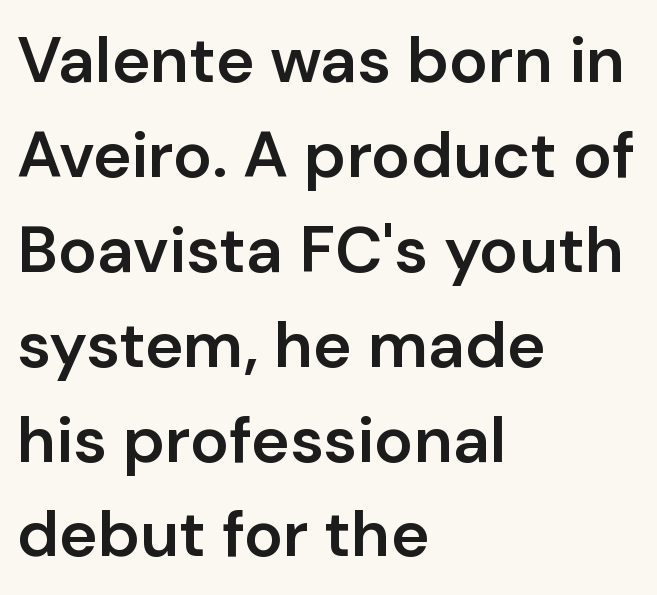
Q: Is the text bold? A: Semi-bold.
Q: Is the text italic (slanted)? A: No, it is upright.
Q: Is the typeface a serif or a sans-serif typeface? A: Sans-serif.
Q: Is the text underlined? A: No.
Q: How is the paragraph aligned? A: Left-aligned.
Q: Is the spacing between letters normal or unusually wide? A: Normal.
Q: Is the spacing between lines tight, normal or loose? A: Normal.
Q: Width (condensed, normal, or wide)? A: Normal.
Q: Stroke contrast? A: Low.
Q: x-height? A: Medium.
Q: Monospaced? A: No.
